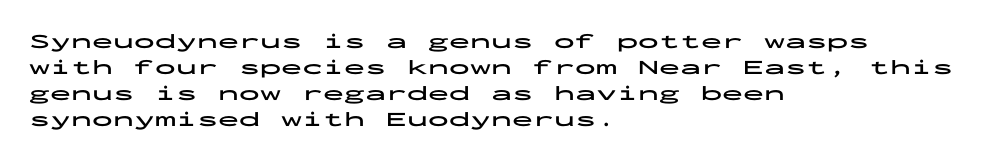
The image shows 21 px bold type, upright; set left-aligned, line spacing 1.24x, normal letter spacing, not underlined.
